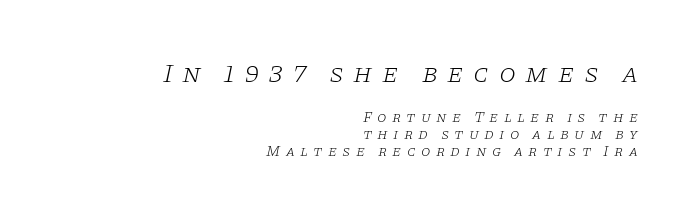
The image shows 27 px text type, italic (leaning right); set right-aligned, tight line spacing (1.15x), unusually wide letter spacing (+0.35 em), not underlined; the first (top) block is 1.8x larger.
